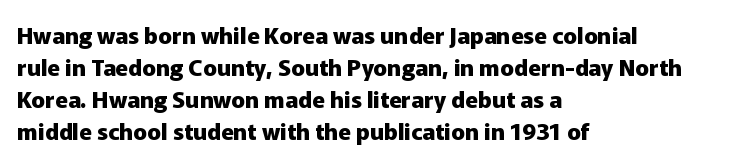
The image shows 23 px bold type, upright; set left-aligned, normal line spacing (1.39x), normal letter spacing, not underlined.
